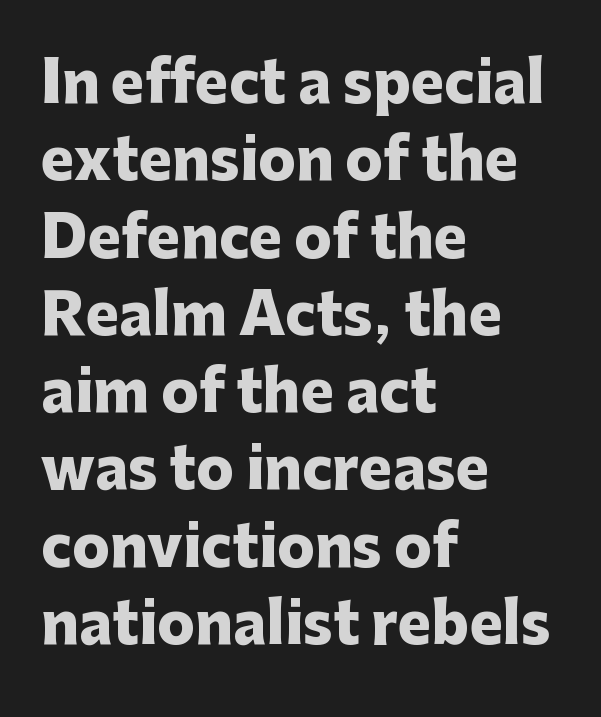
Q: Is the text bold? A: Yes.
Q: Is the text italic (slanted)? A: No, it is upright.
Q: Is the typeface a serif or a sans-serif typeface? A: Sans-serif.
Q: Is the text underlined? A: No.
Q: How is the paragraph aligned? A: Left-aligned.
Q: Is the spacing between letters normal or unusually wide? A: Normal.
Q: Is the spacing between lines tight, normal or loose? A: Normal.
Q: Width (condensed, normal, or wide)? A: Normal.
Q: Stroke contrast? A: Low.
Q: x-height? A: Medium.
Q: Monospaced? A: No.
